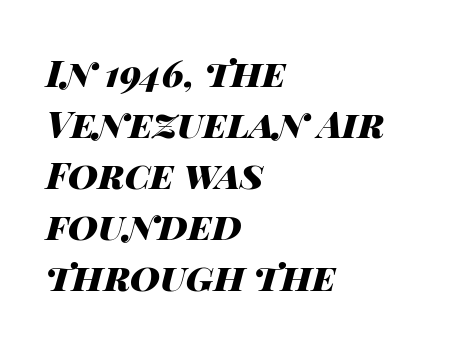
Q: Is the text bold? A: Yes.
Q: Is the text italic (slanted)? A: Yes, it leans right by about 14 degrees.
Q: Is the text underlined? A: No.
Q: How is the paragraph aligned? A: Left-aligned.
Q: Is the spacing between letters normal or unusually wide? A: Normal.
Q: Is the spacing between lines tight, normal or loose? A: Normal.
Q: Width (condensed, normal, or wide)? A: Wide.
Q: Stroke contrast? A: High.
Q: x-height? A: Large.
Q: Monospaced? A: No.
